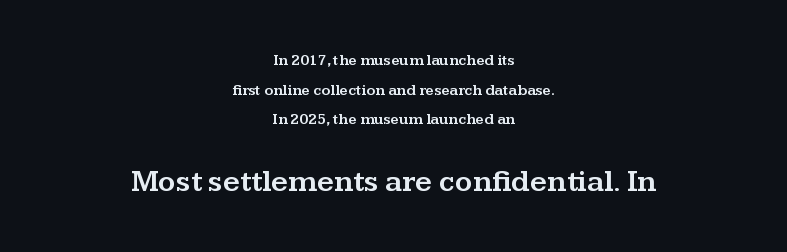
Q: Is the text italic (slanted)? A: No, it is upright.
Q: Is the typeface a serif or a sans-serif typeface? A: Serif.
Q: Is the text underlined? A: No.
Q: How is the paragraph aligned? A: Centered.
Q: Is the spacing between letters normal or unusually wide? A: Normal.
Q: Is the spacing between lines tight, normal or loose? A: Loose.
Q: Which block of text is set in a larger size, the first (top) or the second (bottom)? A: The second (bottom) one.
Q: Width (condensed, normal, or wide)? A: Wide.
Q: Stroke contrast? A: Medium.
Q: x-height? A: Medium.
Q: Monospaced? A: No.
